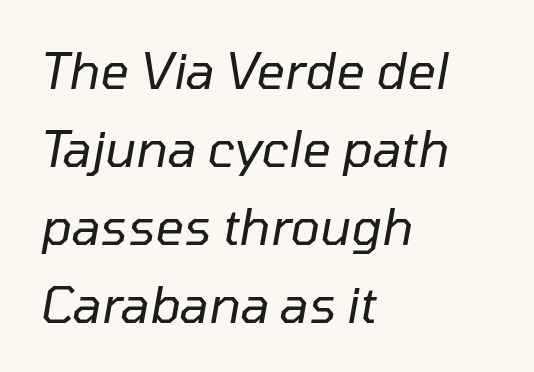
Q: Is the text bold? A: No.
Q: Is the text italic (slanted)? A: Yes, it leans right by about 10 degrees.
Q: Is the text underlined? A: No.
Q: How is the paragraph aligned? A: Left-aligned.
Q: Is the spacing between letters normal or unusually wide? A: Normal.
Q: Is the spacing between lines tight, normal or loose? A: Normal.
Q: Width (condensed, normal, or wide)? A: Normal.
Q: Stroke contrast? A: Low.
Q: x-height? A: Medium.
Q: Monospaced? A: No.
